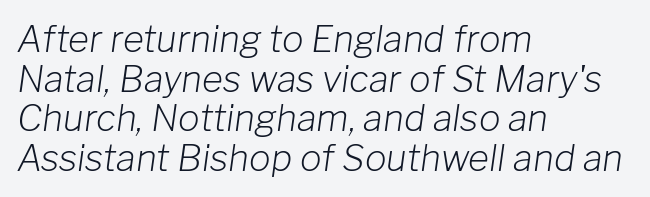
The letters advance in unequal steps, a hallmark of proportional type. In CSS terms this would be text-align: left. Designer's note — italics engaged. The face looks like a standard text weight, possibly lighter. The zone under the glyphs is completely vacant.
